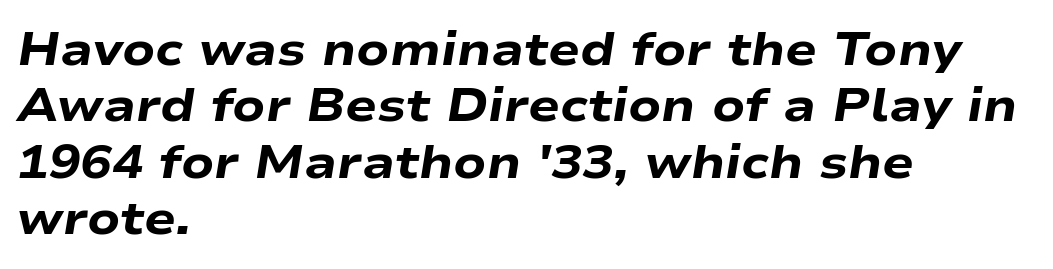
The image shows 47 px heavy, wide type, italic (leaning right); set left-aligned, line spacing 1.2x, normal letter spacing, not underlined; low stroke contrast and a medium x-height.
